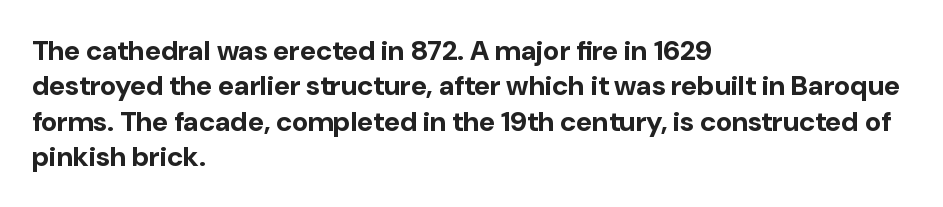
The specimen omits any rule beneath the text block's lines. Characters follow at the spacing the type designer built in. If you measured baseline to baseline, you'd find a middling distance. This rendering uses left alignment, leaving the right contour irregular. Look at the bottom of the vertical strokes: they stop flat, with no serifs.
